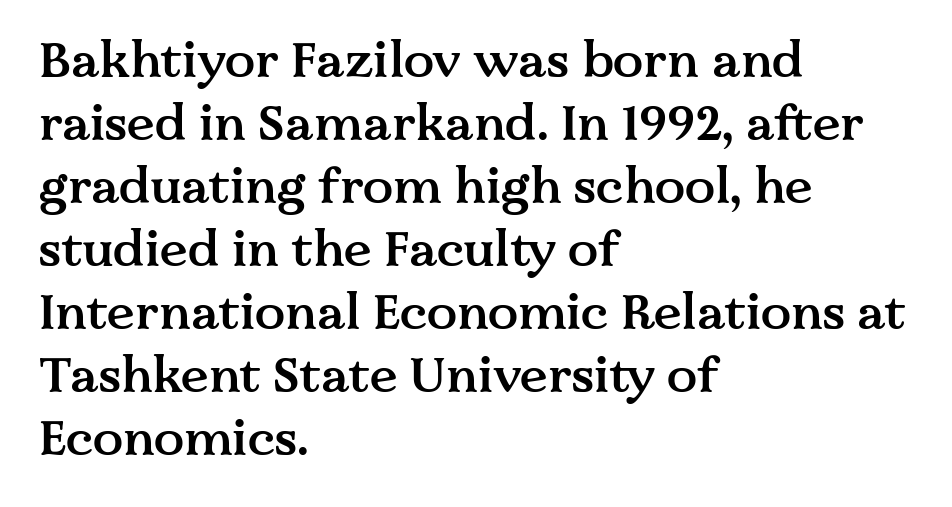
Q: Is the text bold? A: Semi-bold.
Q: Is the text italic (slanted)? A: No, it is upright.
Q: Is the typeface a serif or a sans-serif typeface? A: Serif.
Q: Is the text underlined? A: No.
Q: How is the paragraph aligned? A: Left-aligned.
Q: Is the spacing between letters normal or unusually wide? A: Normal.
Q: Is the spacing between lines tight, normal or loose? A: Normal.
Q: Width (condensed, normal, or wide)? A: Normal.
Q: Stroke contrast? A: Medium.
Q: x-height? A: Medium.
Q: Monospaced? A: No.
